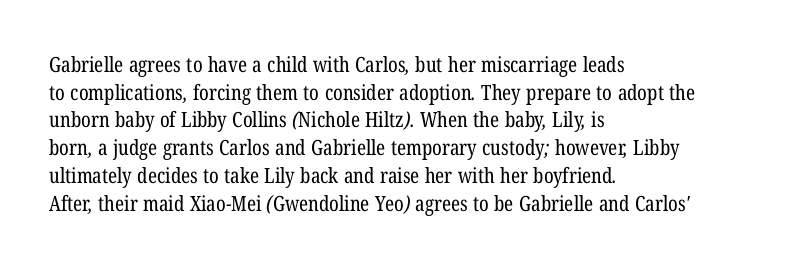
No extra ink here — the face is not bold. Honestly, there is no underline to notice here at all. In terms of letterspacing, this is plain default setting. Is there much room between lines? A standard amount, neither cramped nor airy.
